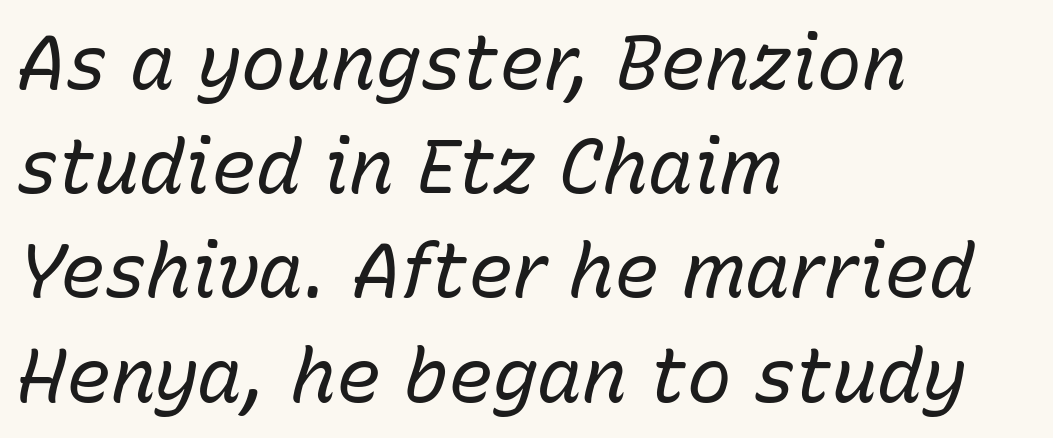
{"italic": "yes", "lean": "right", "slant_degrees": 15, "bold": "no", "weight": "regular", "width": "normal", "stroke_contrast": "low", "x_height": "medium", "monospaced": "no", "underline": "no", "align": "left", "line_spacing": "normal", "line_spacing_ratio": 1.39, "letter_spacing": "normal", "letter_spacing_em": 0.0, "glyph_px": 75}
